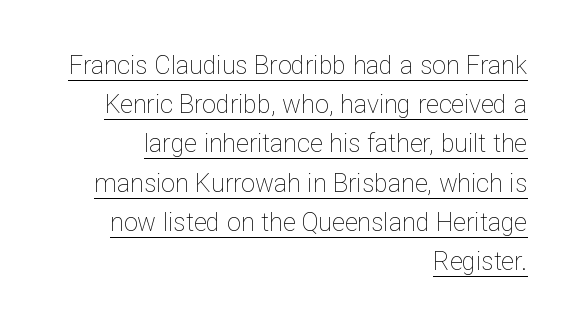
Q: Is the text bold? A: No.
Q: Is the text italic (slanted)? A: No, it is upright.
Q: Is the text underlined? A: Yes.
Q: How is the paragraph aligned? A: Right-aligned.
Q: Is the spacing between letters normal or unusually wide? A: Normal.
Q: Is the spacing between lines tight, normal or loose? A: Normal.
